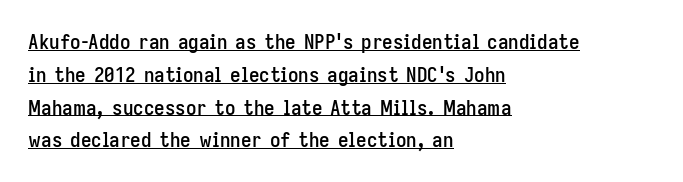
Q: Is the text italic (slanted)? A: No, it is upright.
Q: Is the text underlined? A: Yes.
Q: How is the paragraph aligned? A: Left-aligned.
Q: Is the spacing between letters normal or unusually wide? A: Normal.
Q: Is the spacing between lines tight, normal or loose? A: Normal.
